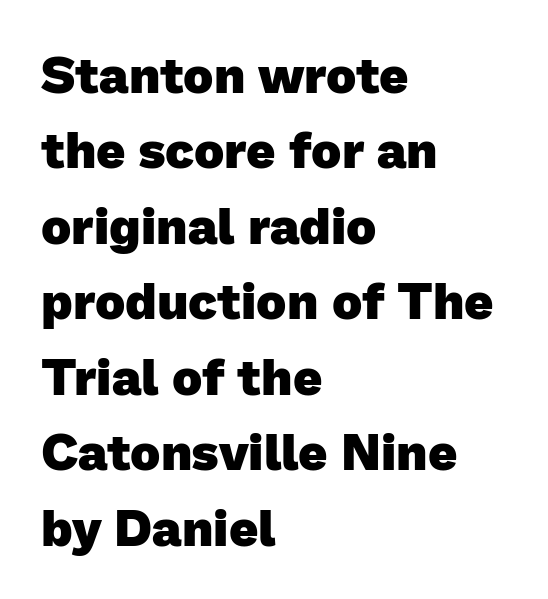
{"serif": "no", "bold": "yes", "weight": "heavy", "width": "normal", "stroke_contrast": "low", "x_height": "medium", "monospaced": "no", "underline": "no", "align": "left", "line_spacing": "normal", "line_spacing_ratio": 1.48, "letter_spacing": "normal", "letter_spacing_em": 0.0, "glyph_px": 51}
